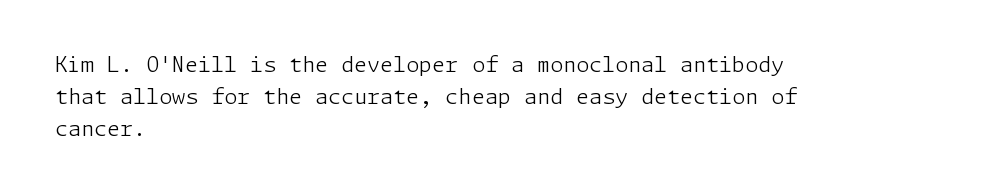
Vertical strokes here are truly vertical. The paragraph has a hard left edge and a soft right edge. The rendering uses a moderate line-height, typical for paragraphs. The cut favours lightness, reaching ordinary text weight at its darkest.
